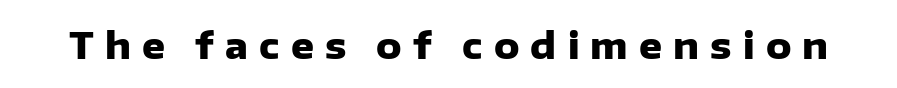
The image shows 36 px heavy sans-serif type, upright; set unusually wide letter spacing (+0.31 em), not underlined; low stroke contrast and a medium x-height.
